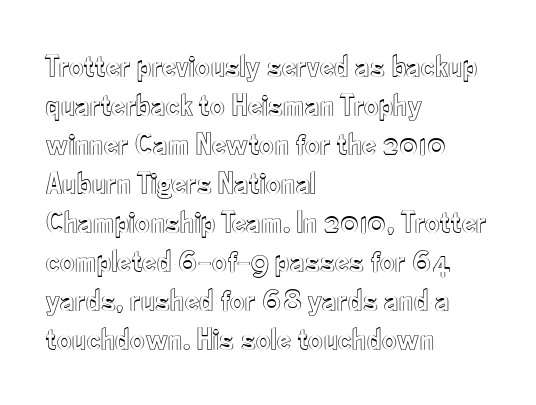
{"italic": "no", "width": "condensed", "x_height": "small", "monospaced": "no", "underline": "no", "align": "left", "line_spacing_ratio": 1.22, "letter_spacing": "normal", "letter_spacing_em": 0.0, "glyph_px": 32}
